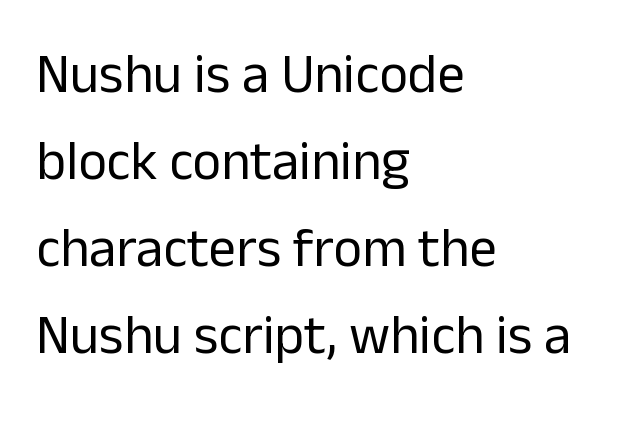
The image shows 55 px regular-weight sans-serif type, upright; set left-aligned, normal line spacing (1.58x), normal letter spacing, not underlined; low stroke contrast and a medium x-height.
